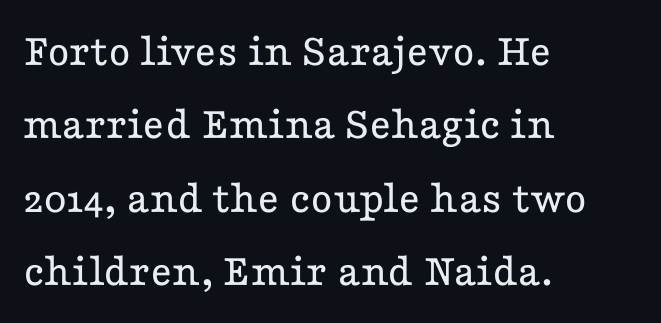
Q: Is the text bold? A: No.
Q: Is the text italic (slanted)? A: No, it is upright.
Q: Is the typeface a serif or a sans-serif typeface? A: Serif.
Q: Is the text underlined? A: No.
Q: How is the paragraph aligned? A: Left-aligned.
Q: Is the spacing between letters normal or unusually wide? A: Normal.
Q: Is the spacing between lines tight, normal or loose? A: Normal.
Q: Width (condensed, normal, or wide)? A: Wide.
Q: Stroke contrast? A: Low.
Q: x-height? A: Medium.
Q: Monospaced? A: No.
